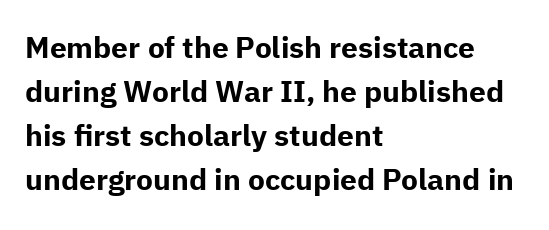
Q: Is the text bold? A: Yes.
Q: Is the text italic (slanted)? A: No, it is upright.
Q: Is the typeface a serif or a sans-serif typeface? A: Sans-serif.
Q: Is the text underlined? A: No.
Q: How is the paragraph aligned? A: Left-aligned.
Q: Is the spacing between letters normal or unusually wide? A: Normal.
Q: Is the spacing between lines tight, normal or loose? A: Normal.
Q: Width (condensed, normal, or wide)? A: Normal.
Q: Stroke contrast? A: Low.
Q: x-height? A: Medium.
Q: Monospaced? A: No.
